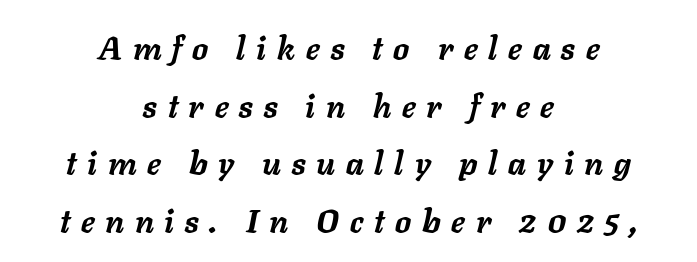
Is the block centered? Yes — each line is placed symmetrically about the middle. Italic? Definitely — the glyphs are oblique. Each letter keeps its own natural width here, so spacing adapts to shape. No word sits above an underline. Spacing between characters has been opened up far beyond the box default. I'd describe the lettering as bold — thick and assertive.
